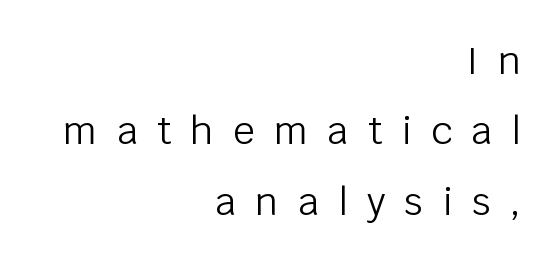
The image shows 38 px light sans-serif type, upright; set right-aligned, line spacing 1.85x, unusually wide letter spacing (+0.5 em), not underlined; low stroke contrast and a large x-height.
